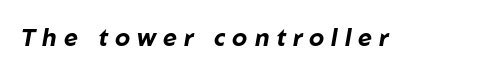
Pretty heavy lettering here — definitely bold. It's the slanting kind of type. Type without underlining. Display-style spreading of the glyphs; the letterfit is very open.
